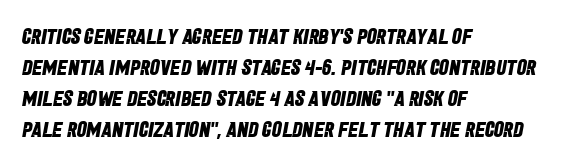
Is there much room between lines? A standard amount, neither cramped nor airy. You could call the tracking neutral — neither tight nor loose. Typesetter's note: full bold, strokes at maximum text heaviness. Glance below the letters and you will spot only blank space.
